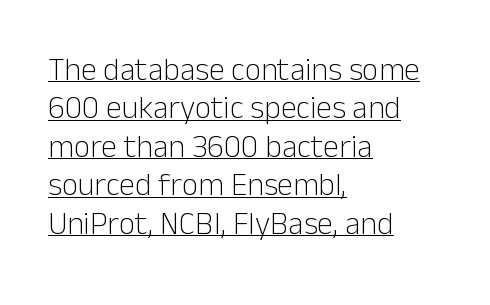
Counters stay open thanks to moderate or lighter strokes. The font's upright variant was chosen for this text. A rule runs beneath these lines of type. The face used here is a sans, in the tradition of grotesques and geometrics. These lines are rendered in a variable-pitch font.
